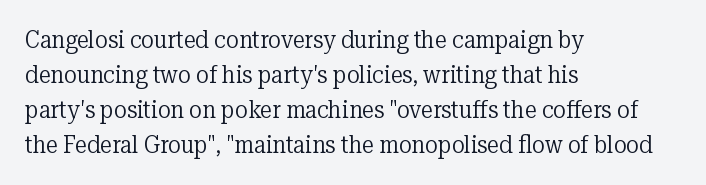
Q: Is the text bold? A: No.
Q: Is the text italic (slanted)? A: No, it is upright.
Q: Is the text underlined? A: No.
Q: How is the paragraph aligned? A: Left-aligned.
Q: Is the spacing between letters normal or unusually wide? A: Normal.
Q: Is the spacing between lines tight, normal or loose? A: Normal.
